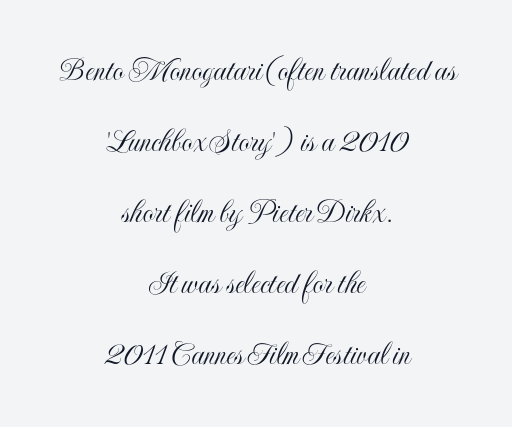
The image shows 34 px condensed type; set centered, loose line spacing (2.09x), normal letter spacing, not underlined; a small x-height.
